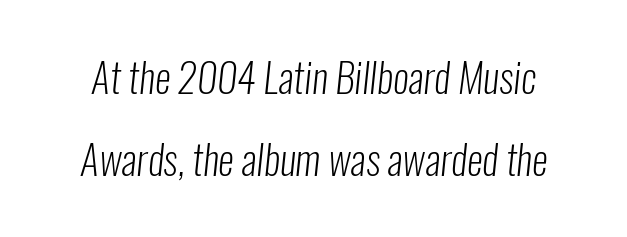
The image shows 40 px light, condensed sans-serif type; set loose line spacing (2.05x), normal letter spacing, not underlined; low stroke contrast and a medium x-height.
